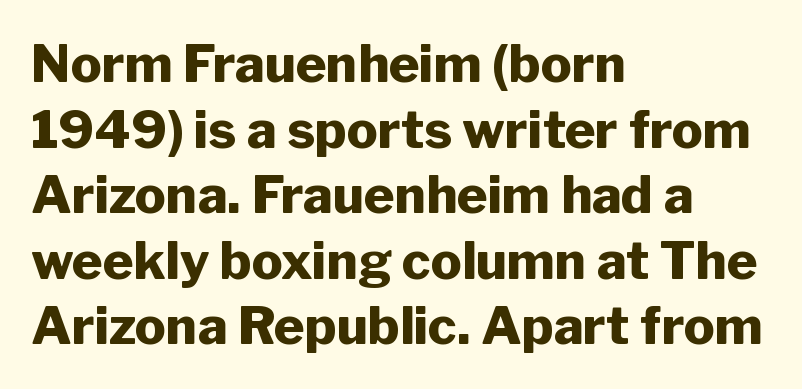
{"serif": "no", "italic": "no", "bold": "yes", "weight": "heavy", "width": "normal", "stroke_contrast": "low", "x_height": "medium", "monospaced": "no", "underline": "no", "align": "left", "line_spacing": "normal", "line_spacing_ratio": 1.26, "letter_spacing": "normal", "letter_spacing_em": 0.0, "glyph_px": 52}
